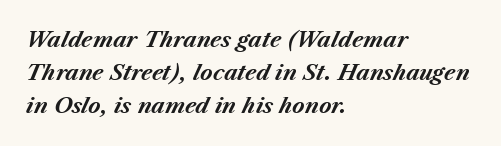
The image shows 21 px bold type, italic (leaning right); set left-aligned, normal line spacing (1.58x), normal letter spacing, not underlined.
